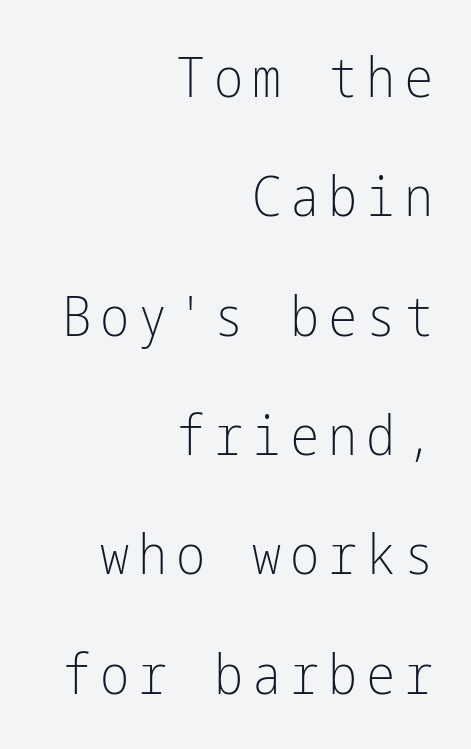
The image shows 55 px light, condensed sans-serif type, upright; set right-aligned, loose line spacing (2.17x), not underlined; low stroke contrast and a medium x-height.
